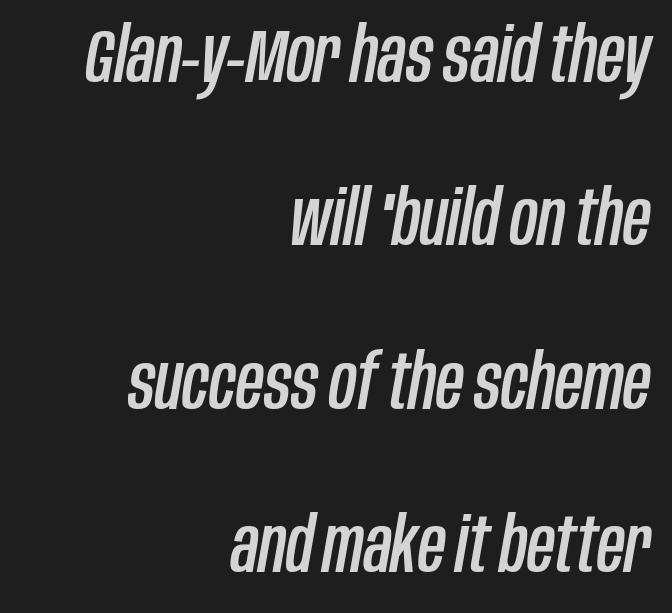
Observe the ordinary spacing: letters are neighbours, not strangers. Leading is clearly above the norm, producing a sparse column. Nobody drew a line under any word here. Visually the block forms a straight wall on the right and a jagged coastline on the left. The font's italic variant was chosen for this text. Do the characters align in a grid? No, the font is proportional.
